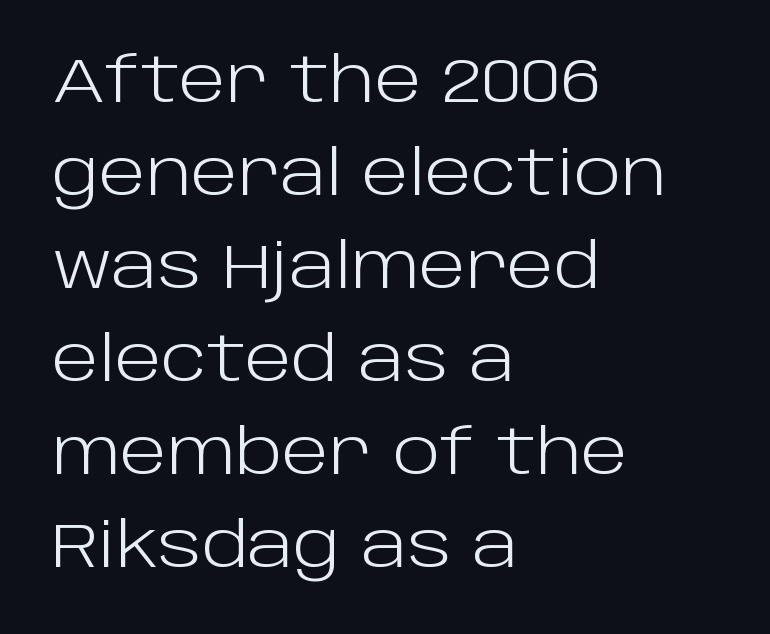
Horizontally, the lines are justified to the leading edge only. Observe the absence of serifs on each vertical stroke in this sample. The letters stand straight up with perfectly vertical stems. The passage shown has conventional tracking throughout.
